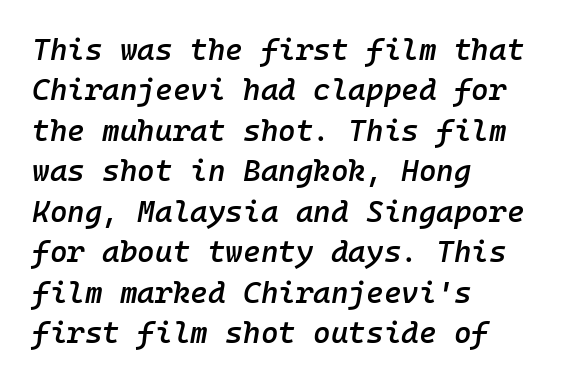
Rows of type keep a routine distance in the vertical direction. Layout note: lines flush left. Underline: absent. The face used here is rendered with its standard letterfit. Fixed-width glyphs throughout — classic coding-font behaviour. Notice how the stems are inclined rather than vertical — that's the hallmark of italics.
